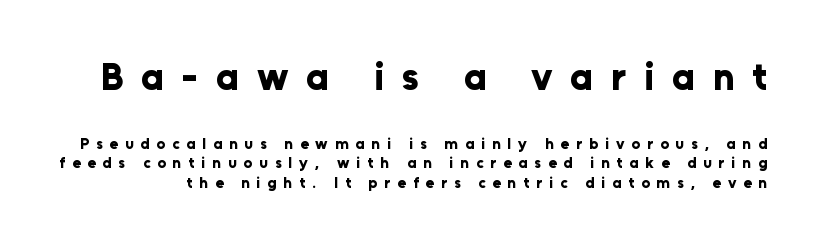
The image shows 38 px bold sans-serif type, upright; set normal line spacing (1.32x), unusually wide letter spacing (+0.47 em), not underlined; the first (top) block is 2.53x larger; low stroke contrast and a medium x-height.
